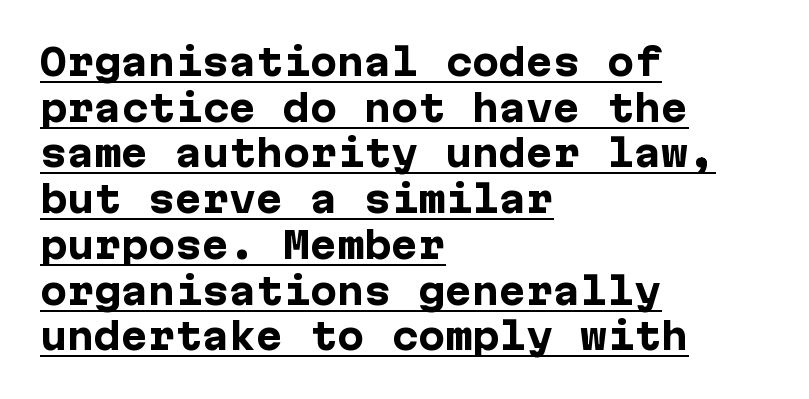
Q: Is the text bold? A: Yes.
Q: Is the text italic (slanted)? A: No, it is upright.
Q: Is the typeface a serif or a sans-serif typeface? A: Sans-serif.
Q: Is the text underlined? A: Yes.
Q: How is the paragraph aligned? A: Left-aligned.
Q: Is the spacing between letters normal or unusually wide? A: Normal.
Q: Is the spacing between lines tight, normal or loose? A: Normal.
Q: Width (condensed, normal, or wide)? A: Normal.
Q: Stroke contrast? A: Low.
Q: x-height? A: Medium.
